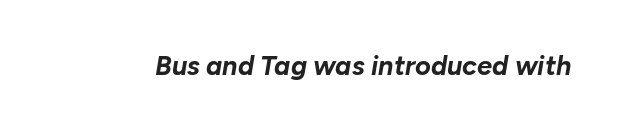
Nobody drew a line under any word here. These lines were composed using italics. This is heavy type, rendered in bold. Letter spacing: default.
